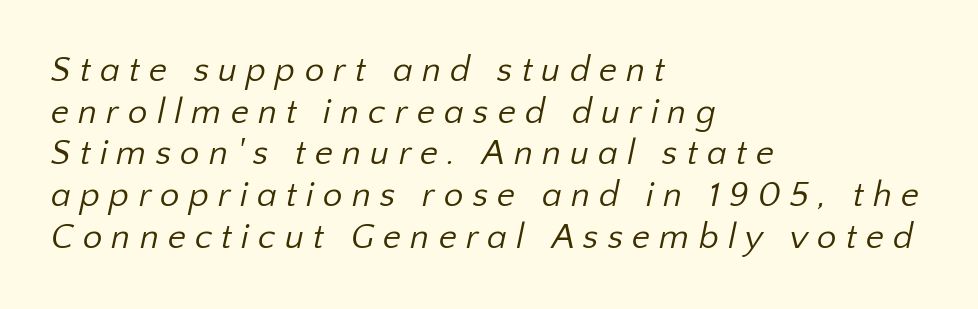
{"serif": "no", "bold": "no", "weight": "regular", "width": "normal", "stroke_contrast": "low", "x_height": "medium", "monospaced": "no", "underline": "no", "align": "left", "line_spacing_ratio": 1.19, "letter_spacing": "wide", "letter_spacing_em": 0.26, "glyph_px": 35}
